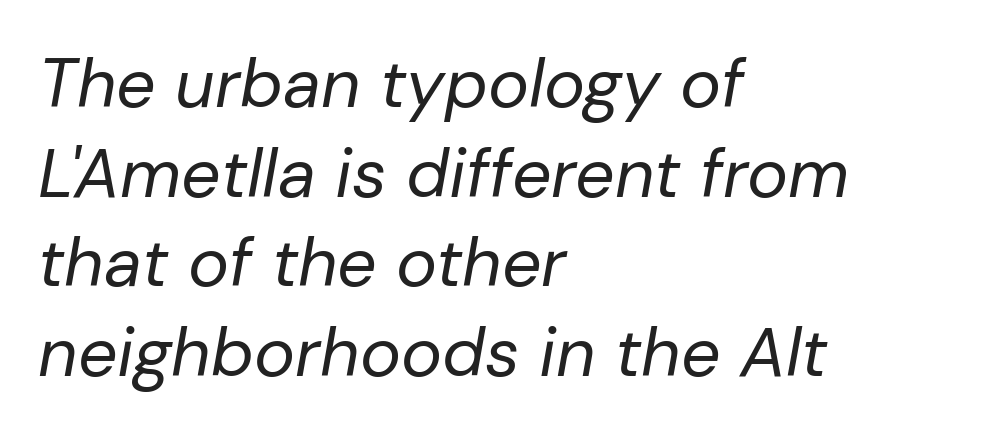
{"italic": "yes", "lean": "right", "slant_degrees": 10, "bold": "no", "weight": "regular", "width": "normal", "stroke_contrast": "low", "x_height": "medium", "monospaced": "no", "underline": "no", "align": "left", "line_spacing": "normal", "line_spacing_ratio": 1.3, "letter_spacing": "normal", "letter_spacing_em": 0.0, "glyph_px": 69}
